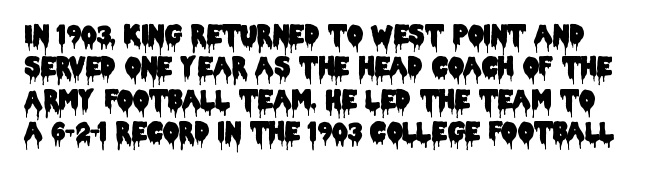
{"italic": "no", "underline": "no", "line_spacing": "normal", "line_spacing_ratio": 1.3, "letter_spacing": "normal", "letter_spacing_em": 0.0, "glyph_px": 25}
